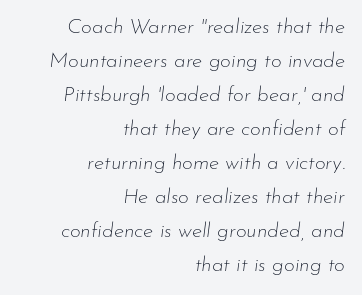
Q: Is the text bold? A: No.
Q: Is the text italic (slanted)? A: Yes, it leans right by about 7 degrees.
Q: Is the text underlined? A: No.
Q: How is the paragraph aligned? A: Right-aligned.
Q: Is the spacing between letters normal or unusually wide? A: Normal.
Q: Is the spacing between lines tight, normal or loose? A: Normal.
